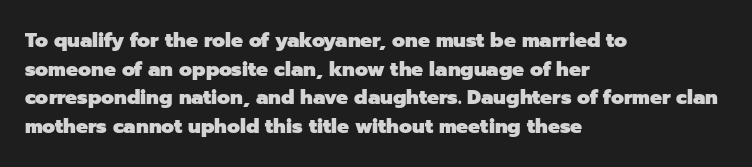
This sample uses an upright cut, with every glyph sitting square on the baseline. Only glyphs here, with clear space below each row. Visually the block forms a straight wall on the left and a jagged coastline on the right. Its strokes are broad and dark, the hallmark of bold type. This block has exactly the height ordinary leading produces. The passage shown has conventional tracking throughout.
